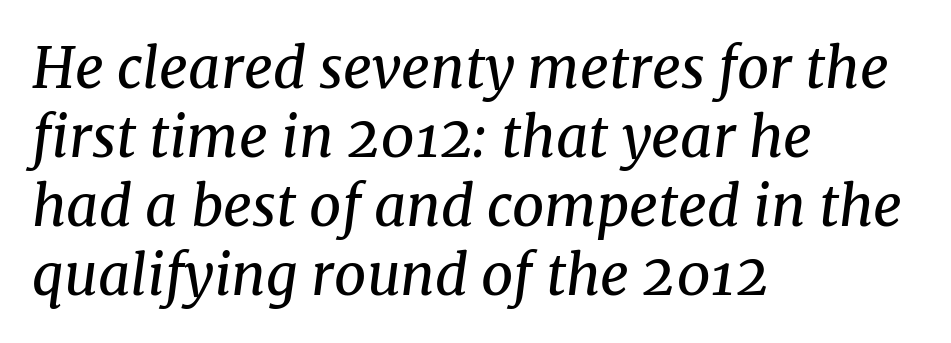
{"serif": "yes", "italic": "yes", "lean": "right", "slant_degrees": 8, "bold": "no", "weight": "regular", "width": "normal", "stroke_contrast": "medium", "x_height": "medium", "monospaced": "no", "underline": "no", "align": "left", "line_spacing_ratio": 1.23, "letter_spacing": "normal", "letter_spacing_em": 0.0, "glyph_px": 56}
